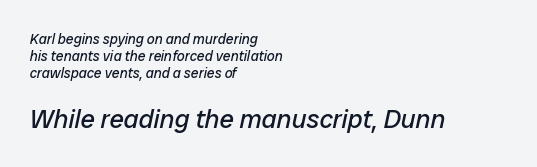
The image shows 26 px text type, italic (leaning right); set left-aligned, line spacing 1.23x, normal letter spacing, not underlined; the second (bottom) block is 1.86x larger.
